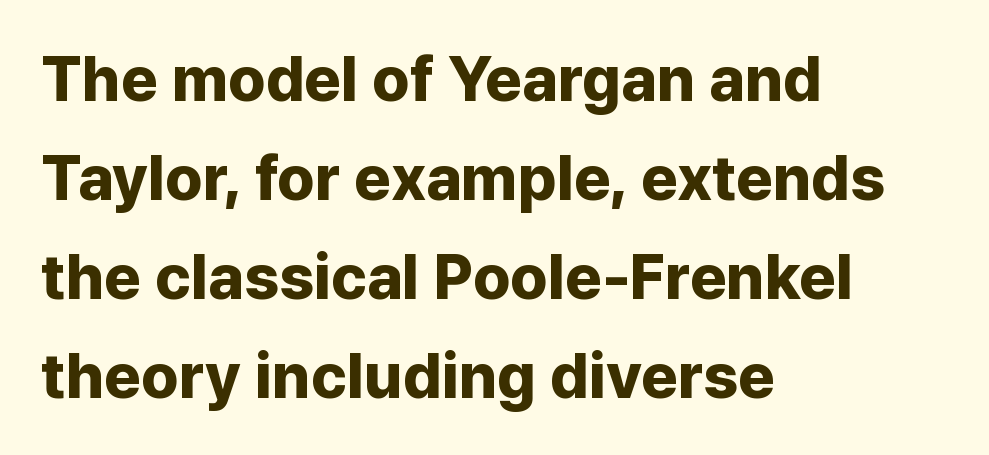
Q: Is the text bold? A: Yes.
Q: Is the text italic (slanted)? A: No, it is upright.
Q: Is the typeface a serif or a sans-serif typeface? A: Sans-serif.
Q: Is the text underlined? A: No.
Q: How is the paragraph aligned? A: Left-aligned.
Q: Is the spacing between letters normal or unusually wide? A: Normal.
Q: Is the spacing between lines tight, normal or loose? A: Normal.
Q: Width (condensed, normal, or wide)? A: Normal.
Q: Stroke contrast? A: Low.
Q: x-height? A: Medium.
Q: Monospaced? A: No.
